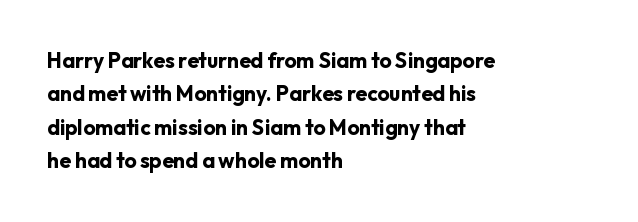
The image shows 21 px bold type, upright; set left-aligned, normal line spacing (1.59x), normal letter spacing, not underlined.
